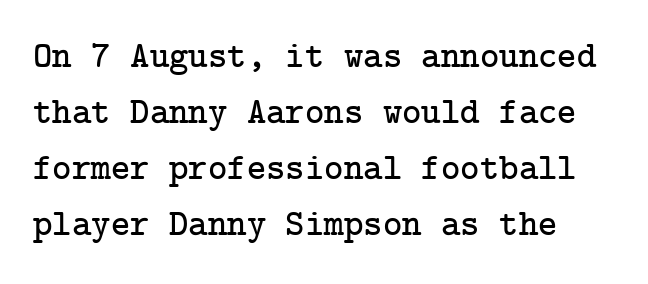
The image shows 37 px serif type, upright; set normal line spacing (1.51x), normal letter spacing, not underlined; low stroke contrast and a medium x-height.
